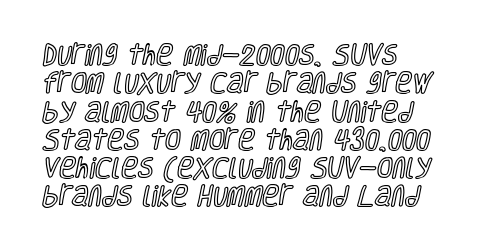
Q: Is the text italic (slanted)? A: Yes.
Q: Is the text underlined? A: No.
Q: How is the paragraph aligned? A: Left-aligned.
Q: Is the spacing between letters normal or unusually wide? A: Normal.
